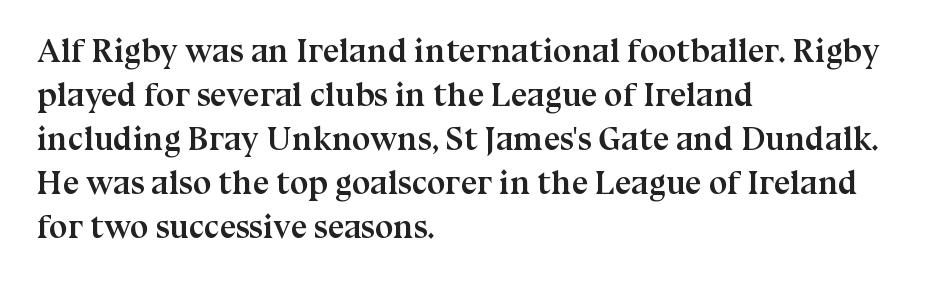
The image shows 33 px semibold serif type, upright; set left-aligned, normal line spacing (1.33x), normal letter spacing, not underlined; medium stroke contrast and a medium x-height.
